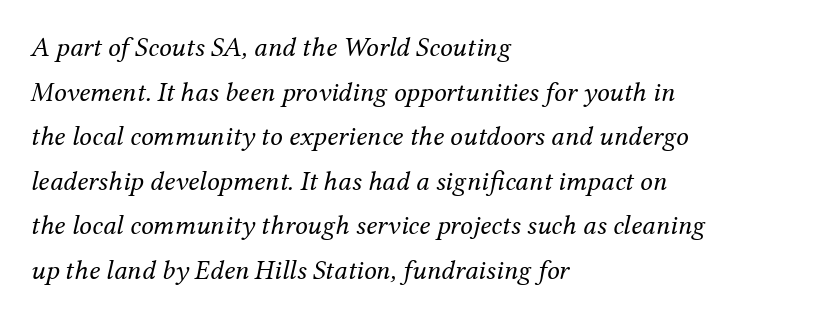
{"serif": "yes", "italic": "yes", "lean": "right", "slant_degrees": 12, "bold": "no", "weight": "regular", "width": "normal", "stroke_contrast": "medium", "x_height": "medium", "monospaced": "no", "underline": "no", "align": "left", "line_spacing": "normal", "line_spacing_ratio": 1.59, "letter_spacing": "normal", "letter_spacing_em": 0.0, "glyph_px": 28}
